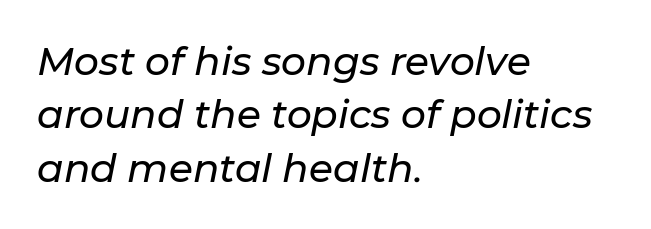
Q: Is the text italic (slanted)? A: Yes, it leans right by about 11 degrees.
Q: Is the text underlined? A: No.
Q: How is the paragraph aligned? A: Left-aligned.
Q: Is the spacing between letters normal or unusually wide? A: Normal.
Q: Is the spacing between lines tight, normal or loose? A: Normal.
Q: Width (condensed, normal, or wide)? A: Normal.
Q: Stroke contrast? A: Low.
Q: x-height? A: Medium.
Q: Monospaced? A: No.
